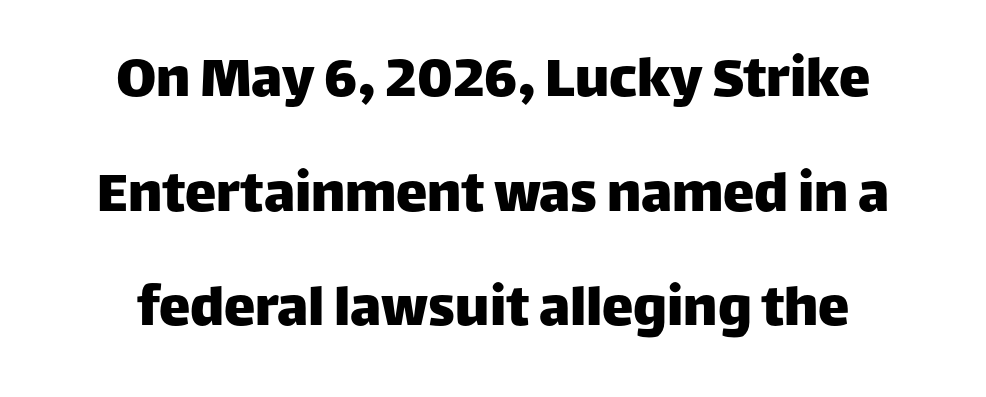
{"serif": "no", "italic": "no", "width": "normal", "stroke_contrast": "low", "x_height": "large", "monospaced": "no", "underline": "no", "align": "center", "line_spacing_ratio": 1.82, "letter_spacing": "normal", "letter_spacing_em": 0.0, "glyph_px": 63}
